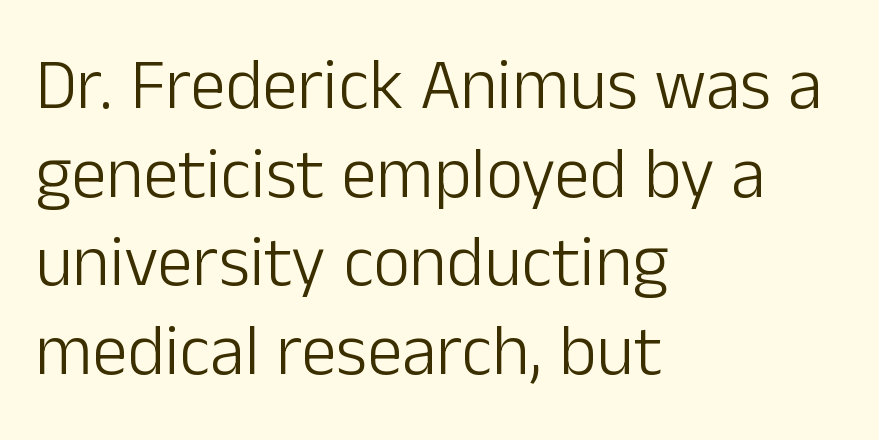
Q: Is the text bold? A: No.
Q: Is the text italic (slanted)? A: No, it is upright.
Q: Is the typeface a serif or a sans-serif typeface? A: Sans-serif.
Q: Is the text underlined? A: No.
Q: How is the paragraph aligned? A: Left-aligned.
Q: Is the spacing between letters normal or unusually wide? A: Normal.
Q: Is the spacing between lines tight, normal or loose? A: Normal.
Q: Width (condensed, normal, or wide)? A: Normal.
Q: Stroke contrast? A: Low.
Q: x-height? A: Medium.
Q: Monospaced? A: No.
